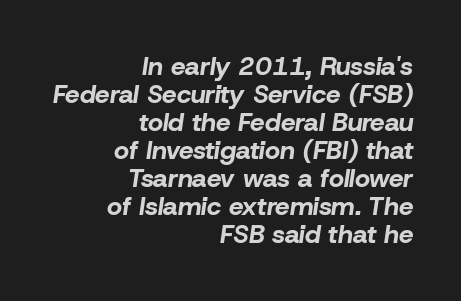
Q: Is the text bold? A: Yes.
Q: Is the text italic (slanted)? A: Yes, it leans right by about 8 degrees.
Q: Is the text underlined? A: No.
Q: How is the paragraph aligned? A: Right-aligned.
Q: Is the spacing between letters normal or unusually wide? A: Normal.
Q: Is the spacing between lines tight, normal or loose? A: Tight.
